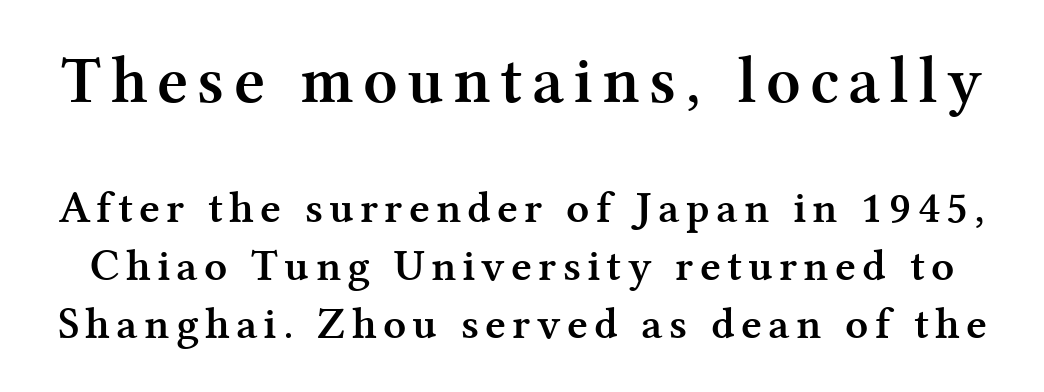
This rendering employs a face with finishing strokes, i.e., a serif. A typesetter would mark this as roman, not italic. Caption: bold face, heavy strokes. The face used here is proportionally spaced, like ordinary book or web type. The gap between lines stays unmarked. You get the large type first, then a drop to smaller type.
